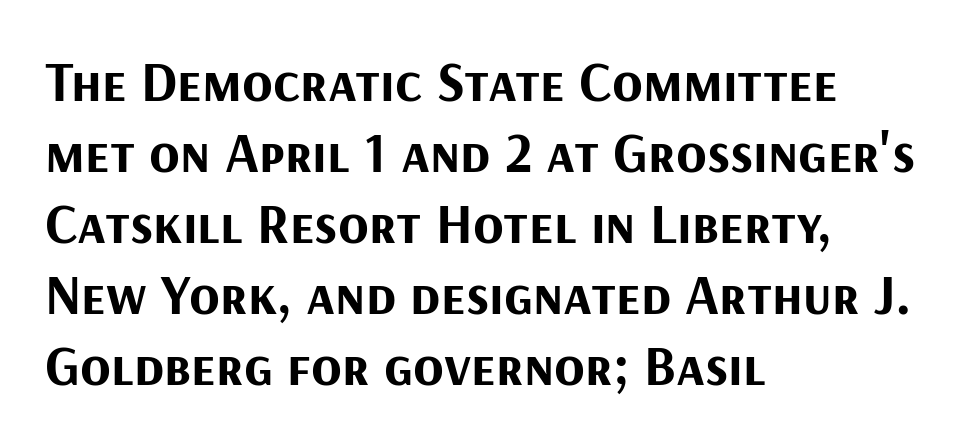
Q: Is the text bold? A: Yes.
Q: Is the text italic (slanted)? A: No, it is upright.
Q: Is the typeface a serif or a sans-serif typeface? A: Sans-serif.
Q: Is the text underlined? A: No.
Q: How is the paragraph aligned? A: Left-aligned.
Q: Is the spacing between letters normal or unusually wide? A: Normal.
Q: Is the spacing between lines tight, normal or loose? A: Normal.
Q: Width (condensed, normal, or wide)? A: Normal.
Q: Stroke contrast? A: Medium.
Q: x-height? A: Medium.
Q: Monospaced? A: No.
